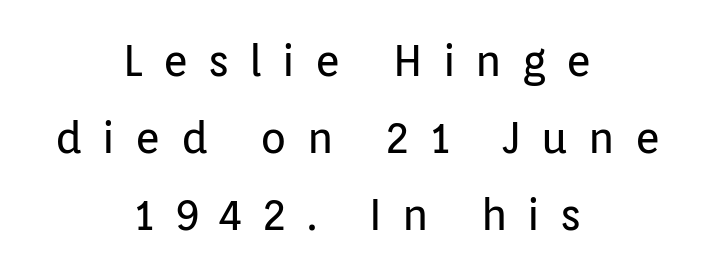
Spacing verdict: proportional, widths tailored to each character. The specimen reads as upright at a glance. The face used here is a sans, in the tradition of grotesques and geometrics. The lines in this sample share a center point and differ in where they start and stop.
